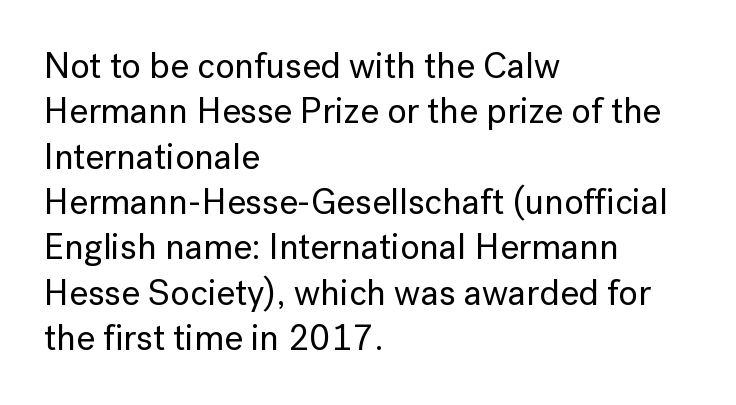
Q: Is the text italic (slanted)? A: No, it is upright.
Q: Is the typeface a serif or a sans-serif typeface? A: Sans-serif.
Q: Is the text underlined? A: No.
Q: How is the paragraph aligned? A: Left-aligned.
Q: Is the spacing between letters normal or unusually wide? A: Normal.
Q: Is the spacing between lines tight, normal or loose? A: Normal.
Q: Width (condensed, normal, or wide)? A: Normal.
Q: Stroke contrast? A: Low.
Q: x-height? A: Medium.
Q: Monospaced? A: No.
